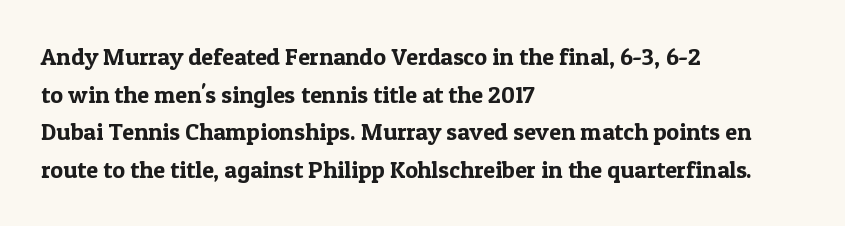
Students, observe: this is what conventionally led text looks like. When letters stand straight like this, we call the style roman or upright. Horizontally, the lines are justified to the leading edge only. The type is set solid horizontally, with unmodified tracking. The baseline area is clear.
